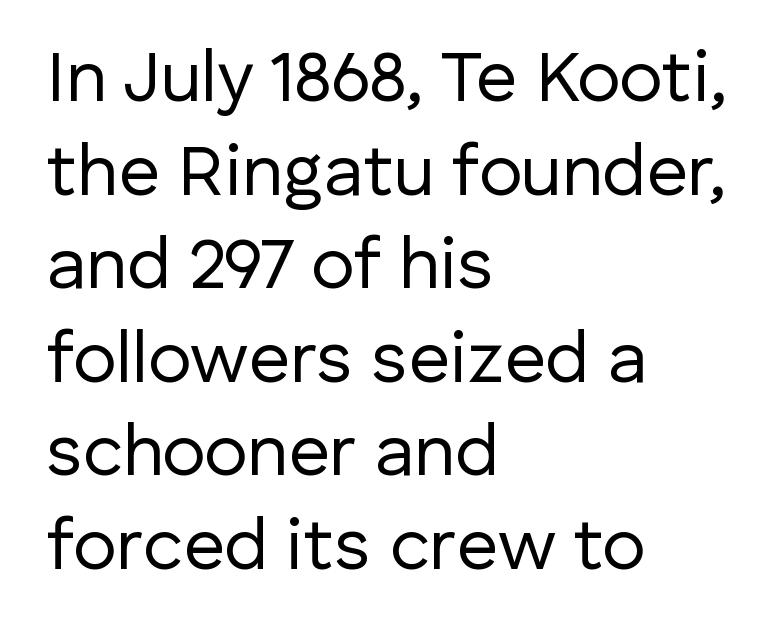
The image shows 72 px regular-weight sans-serif type, upright; set left-aligned, normal line spacing (1.3x), normal letter spacing, not underlined; low stroke contrast and a medium x-height.
